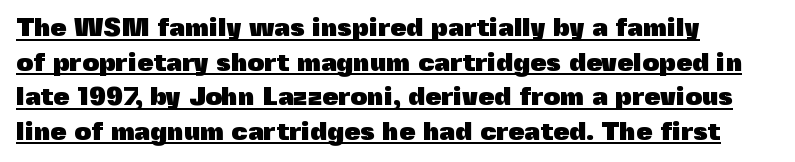
The image shows 26 px bold type, upright; set left-aligned, normal line spacing (1.33x), normal letter spacing, underlined.
